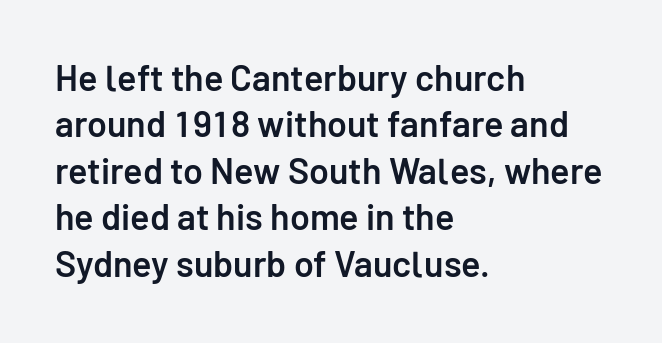
{"serif": "no", "italic": "no", "bold": "semi", "weight": "semibold", "width": "normal", "stroke_contrast": "low", "x_height": "medium", "monospaced": "no", "underline": "no", "align": "left", "line_spacing": "normal", "line_spacing_ratio": 1.29, "letter_spacing": "normal", "letter_spacing_em": 0.0, "glyph_px": 36}
